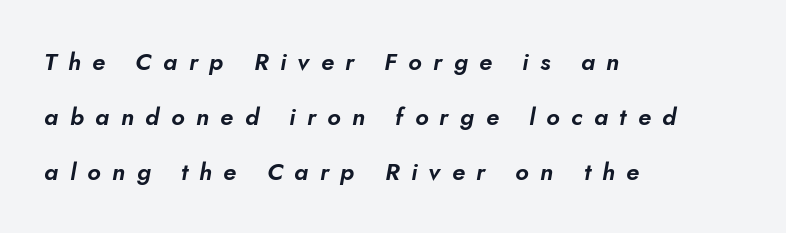
Q: Is the text italic (slanted)? A: Yes, it leans right by about 10 degrees.
Q: Is the text underlined? A: No.
Q: How is the paragraph aligned? A: Left-aligned.
Q: Is the spacing between letters normal or unusually wide? A: Unusually wide.
Q: Is the spacing between lines tight, normal or loose? A: Loose.
